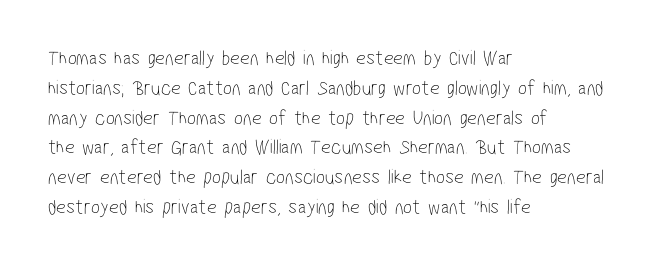
Q: Is the text bold? A: No.
Q: Is the text underlined? A: No.
Q: How is the paragraph aligned? A: Left-aligned.
Q: Is the spacing between letters normal or unusually wide? A: Normal.
Q: Is the spacing between lines tight, normal or loose? A: Normal.
